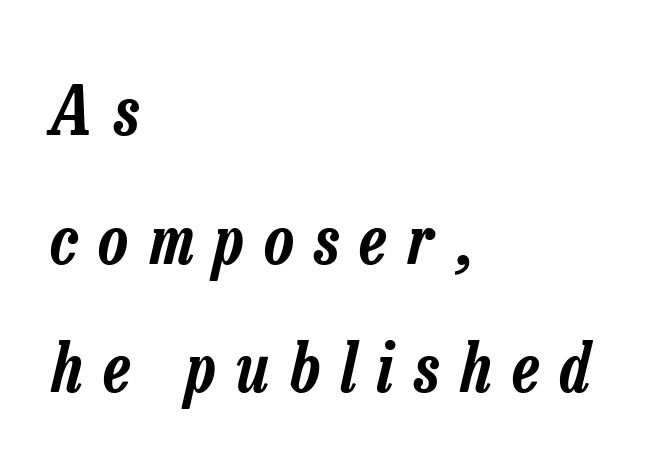
Q: Is the text italic (slanted)? A: Yes, it leans right by about 13 degrees.
Q: Is the text underlined? A: No.
Q: How is the paragraph aligned? A: Left-aligned.
Q: Is the spacing between letters normal or unusually wide? A: Unusually wide.
Q: Is the spacing between lines tight, normal or loose? A: Loose.
Q: Width (condensed, normal, or wide)? A: Condensed.
Q: Stroke contrast? A: Low.
Q: x-height? A: Medium.
Q: Monospaced? A: No.
